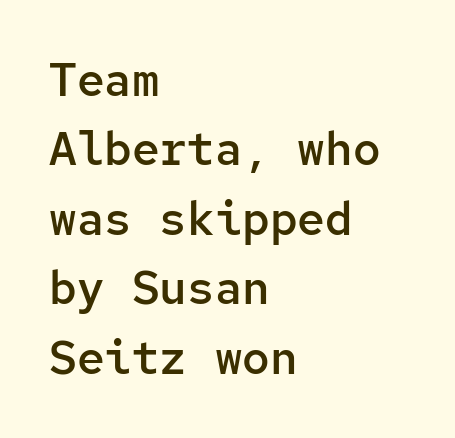
The image shows 46 px semibold sans-serif type, upright, monospaced; set left-aligned, normal line spacing (1.51x), normal letter spacing, not underlined; low stroke contrast and a medium x-height.
